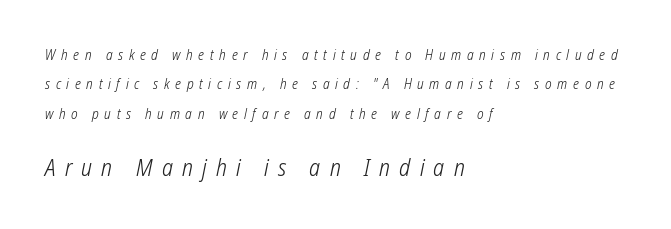
Q: Is the text bold? A: No.
Q: Is the text underlined? A: No.
Q: How is the paragraph aligned? A: Left-aligned.
Q: Is the spacing between letters normal or unusually wide? A: Unusually wide.
Q: Is the spacing between lines tight, normal or loose? A: Loose.
Q: Which block of text is set in a larger size, the first (top) or the second (bottom)? A: The second (bottom) one.
